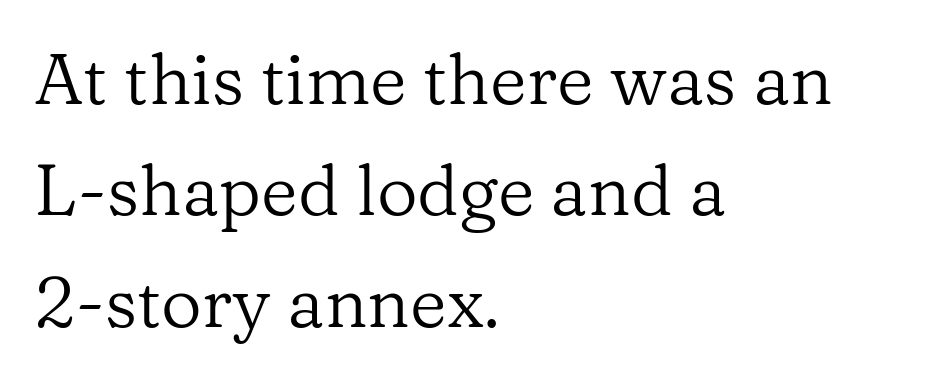
The image shows 71 px regular-weight serif type, upright; set left-aligned, normal line spacing (1.57x), normal letter spacing, not underlined; low stroke contrast and a medium x-height.
